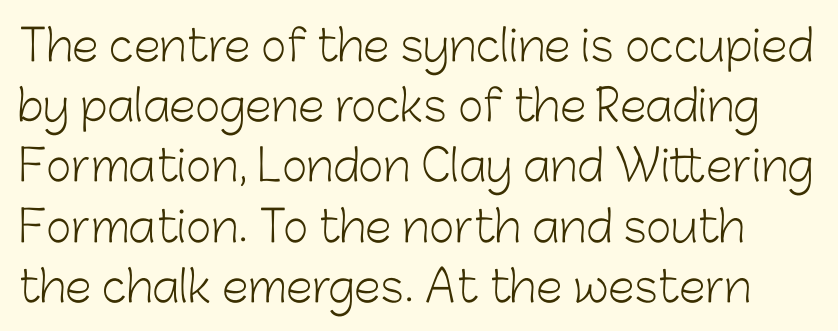
Q: Is the text bold? A: No.
Q: Is the text italic (slanted)? A: No, it is upright.
Q: Is the typeface a serif or a sans-serif typeface? A: Sans-serif.
Q: Is the text underlined? A: No.
Q: Is the spacing between letters normal or unusually wide? A: Normal.
Q: Is the spacing between lines tight, normal or loose? A: Normal.
Q: Width (condensed, normal, or wide)? A: Normal.
Q: Stroke contrast? A: Low.
Q: x-height? A: Medium.
Q: Monospaced? A: No.
